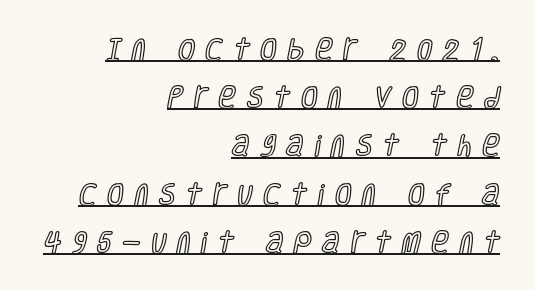
{"underline": "yes", "align": "right", "line_spacing": "loose", "line_spacing_ratio": 2.01, "letter_spacing": "wide", "letter_spacing_em": 0.45, "glyph_px": 24}
